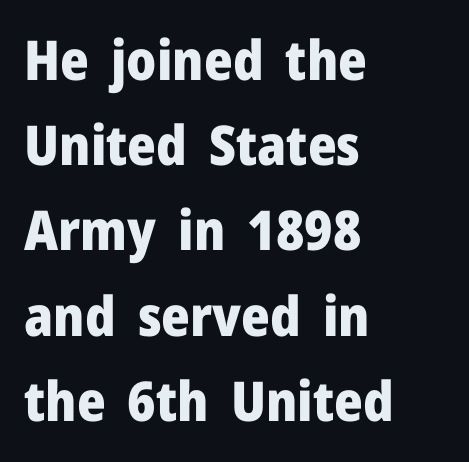
The image shows 55 px heavy sans-serif type, upright; set left-aligned, normal line spacing (1.55x), normal letter spacing, not underlined; low stroke contrast and a medium x-height.
